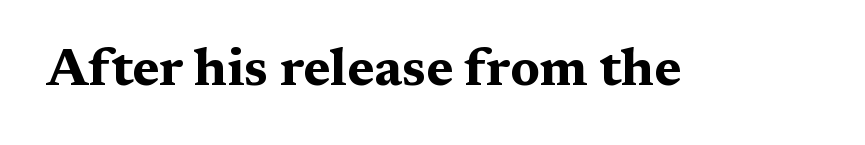
The image shows 52 px bold, wide serif type, upright; set normal letter spacing, not underlined; medium stroke contrast and a medium x-height.
